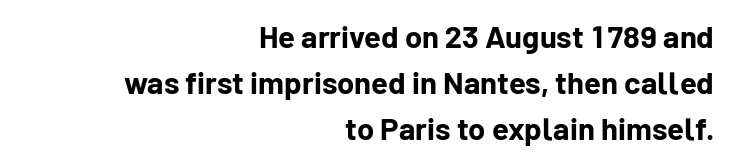
The image shows 31 px bold sans-serif type, upright; set right-aligned, normal line spacing (1.48x), normal letter spacing, not underlined; low stroke contrast and a medium x-height.
